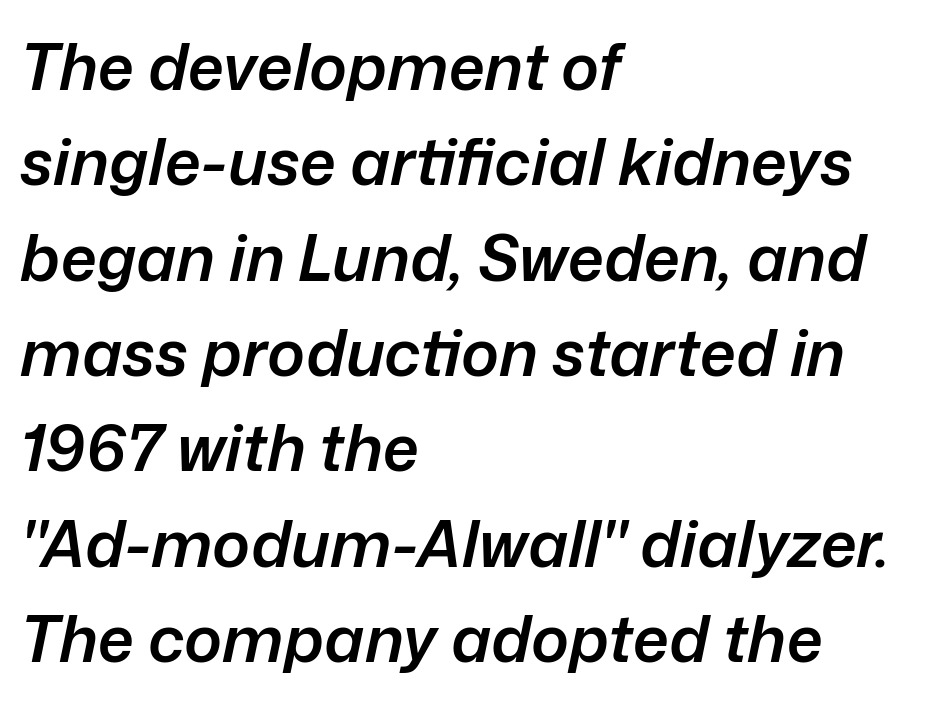
Q: Is the text bold? A: Semi-bold.
Q: Is the text italic (slanted)? A: Yes, it leans right by about 12 degrees.
Q: Is the text underlined? A: No.
Q: How is the paragraph aligned? A: Left-aligned.
Q: Is the spacing between letters normal or unusually wide? A: Normal.
Q: Is the spacing between lines tight, normal or loose? A: Normal.
Q: Width (condensed, normal, or wide)? A: Normal.
Q: Stroke contrast? A: Low.
Q: x-height? A: Medium.
Q: Monospaced? A: No.
